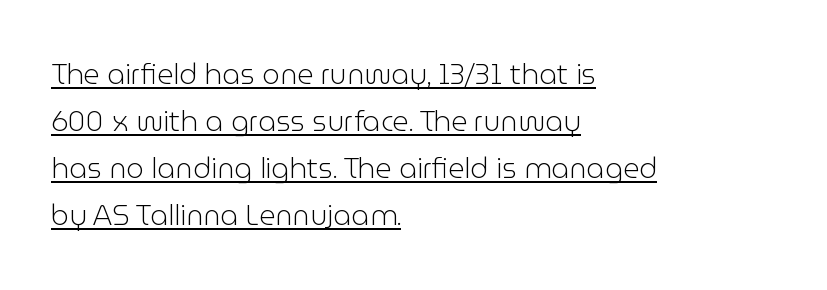
{"serif": "no", "italic": "no", "bold": "no", "weight": "light", "width": "normal", "stroke_contrast": "low", "x_height": "medium", "monospaced": "no", "underline": "yes", "align": "left", "line_spacing": "normal", "line_spacing_ratio": 1.68, "letter_spacing": "normal", "letter_spacing_em": 0.0, "glyph_px": 28}
